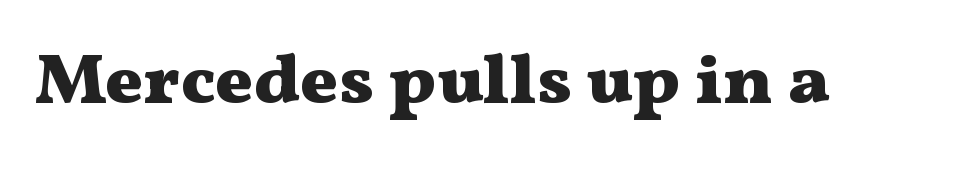
{"serif": "yes", "italic": "no", "bold": "yes", "weight": "heavy", "width": "wide", "stroke_contrast": "medium", "x_height": "medium", "monospaced": "no", "underline": "no", "letter_spacing": "normal", "letter_spacing_em": 0.0, "glyph_px": 71}
